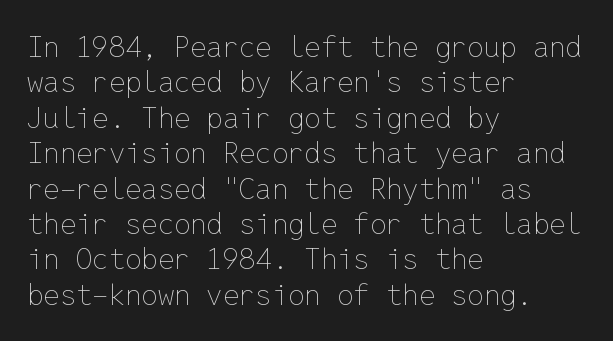
Q: Is the text bold? A: No.
Q: Is the text italic (slanted)? A: No, it is upright.
Q: Is the text underlined? A: No.
Q: How is the paragraph aligned? A: Left-aligned.
Q: Is the spacing between letters normal or unusually wide? A: Normal.
Q: Width (condensed, normal, or wide)? A: Normal.
Q: Stroke contrast? A: Low.
Q: x-height? A: Medium.
Q: Monospaced? A: Yes.
